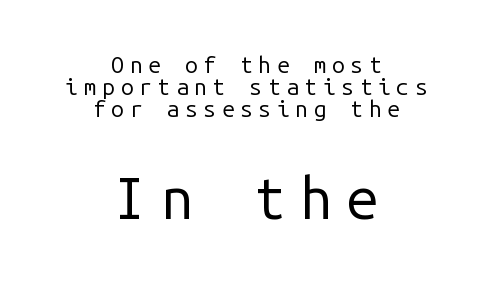
Q: Is the text bold? A: No.
Q: Is the text italic (slanted)? A: No, it is upright.
Q: Is the typeface a serif or a sans-serif typeface? A: Sans-serif.
Q: Is the text underlined? A: No.
Q: How is the paragraph aligned? A: Centered.
Q: Is the spacing between letters normal or unusually wide? A: Unusually wide.
Q: Is the spacing between lines tight, normal or loose? A: Tight.
Q: Which block of text is set in a larger size, the first (top) or the second (bottom)? A: The second (bottom) one.
Q: Width (condensed, normal, or wide)? A: Normal.
Q: Stroke contrast? A: Low.
Q: x-height? A: Medium.
Q: Monospaced? A: Yes.
